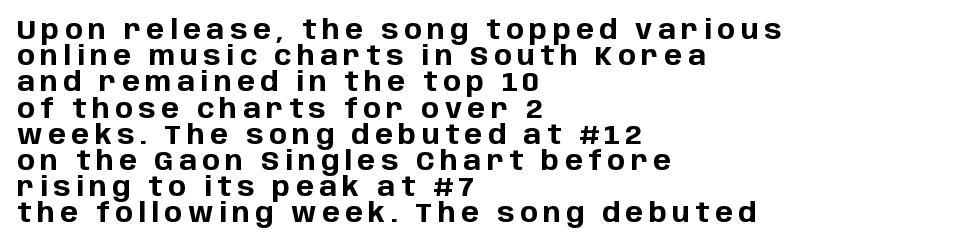
Q: Is the text bold? A: Yes.
Q: Is the text italic (slanted)? A: No, it is upright.
Q: Is the text underlined? A: No.
Q: How is the paragraph aligned? A: Left-aligned.
Q: Is the spacing between letters normal or unusually wide? A: Unusually wide.
Q: Is the spacing between lines tight, normal or loose? A: Tight.
